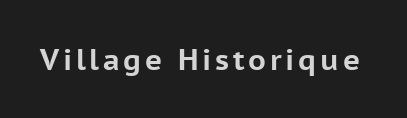
Q: Is the text bold? A: Yes.
Q: Is the text italic (slanted)? A: No, it is upright.
Q: Is the typeface a serif or a sans-serif typeface? A: Sans-serif.
Q: Is the text underlined? A: No.
Q: Width (condensed, normal, or wide)? A: Normal.
Q: Stroke contrast? A: Low.
Q: x-height? A: Medium.
Q: Monospaced? A: No.
